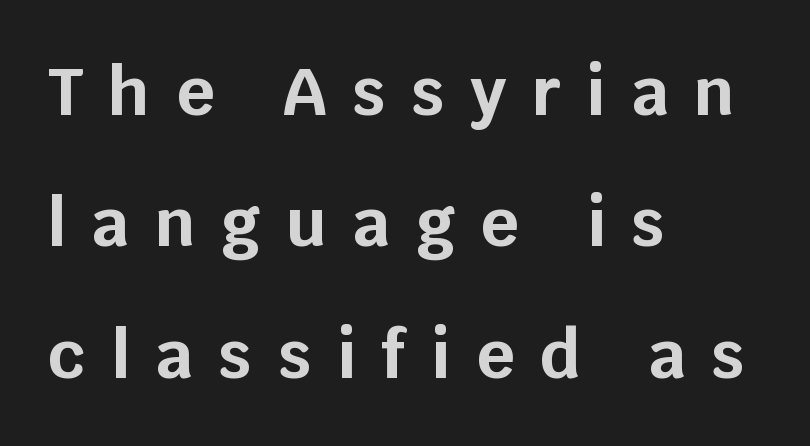
{"serif": "no", "italic": "no", "bold": "yes", "weight": "bold", "width": "normal", "stroke_contrast": "low", "x_height": "large", "monospaced": "no", "underline": "no", "align": "left", "line_spacing": "loose", "line_spacing_ratio": 1.99, "letter_spacing": "wide", "letter_spacing_em": 0.39, "glyph_px": 66}
